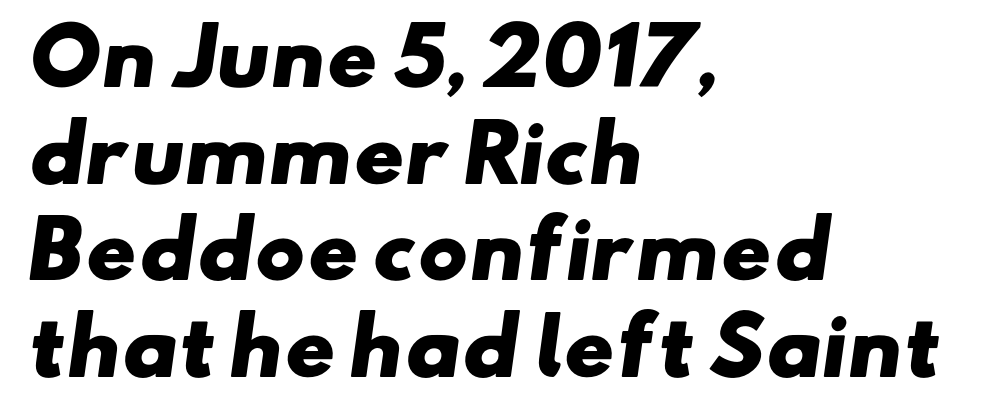
{"serif": "no", "bold": "yes", "weight": "heavy", "width": "wide", "stroke_contrast": "low", "x_height": "small", "monospaced": "no", "underline": "no", "align": "left", "line_spacing": "normal", "line_spacing_ratio": 1.27, "letter_spacing": "normal", "letter_spacing_em": 0.0, "glyph_px": 76}
